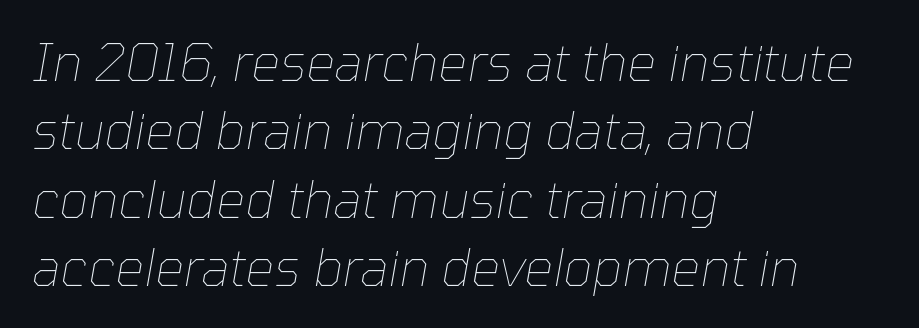
Q: Is the text bold? A: No.
Q: Is the text italic (slanted)? A: Yes, it leans right by about 10 degrees.
Q: Is the text underlined? A: No.
Q: How is the paragraph aligned? A: Left-aligned.
Q: Is the spacing between letters normal or unusually wide? A: Normal.
Q: Is the spacing between lines tight, normal or loose? A: Normal.
Q: Width (condensed, normal, or wide)? A: Normal.
Q: Stroke contrast? A: Low.
Q: x-height? A: Medium.
Q: Monospaced? A: No.
